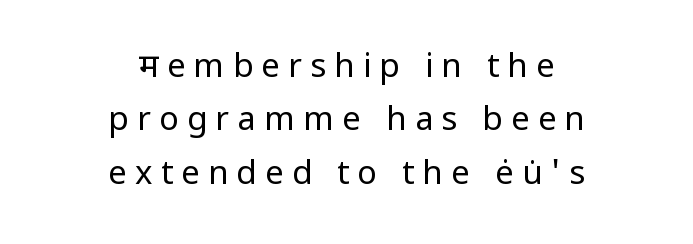
Q: Is the text bold? A: No.
Q: Is the text italic (slanted)? A: No, it is upright.
Q: Is the typeface a serif or a sans-serif typeface? A: Sans-serif.
Q: Is the text underlined? A: No.
Q: How is the paragraph aligned? A: Centered.
Q: Is the spacing between letters normal or unusually wide? A: Unusually wide.
Q: Is the spacing between lines tight, normal or loose? A: Normal.
Q: Width (condensed, normal, or wide)? A: Normal.
Q: Stroke contrast? A: Low.
Q: x-height? A: Medium.
Q: Monospaced? A: No.
